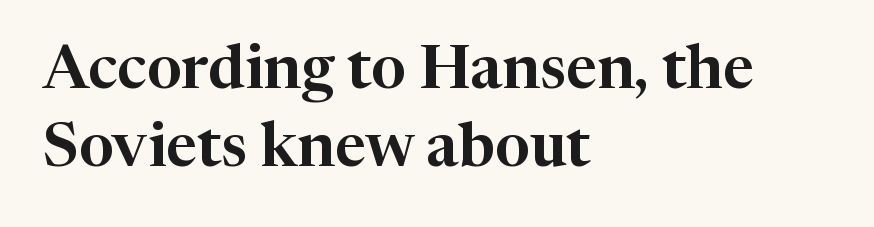
Alignment: flush left. Characters follow at the spacing the type designer built in. Quick note: interline space is typical. Characters remain perfectly vertical along every line. Here the designer chose a conventional face with non-uniform glyph widths.
